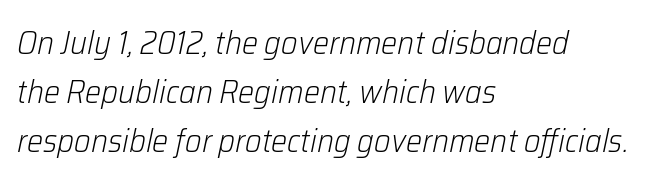
{"italic": "yes", "lean": "right", "slant_degrees": 12, "bold": "no", "weight": "light", "width": "normal", "stroke_contrast": "low", "x_height": "medium", "monospaced": "no", "underline": "no", "align": "left", "line_spacing": "normal", "line_spacing_ratio": 1.53, "letter_spacing": "normal", "letter_spacing_em": 0.0, "glyph_px": 32}
